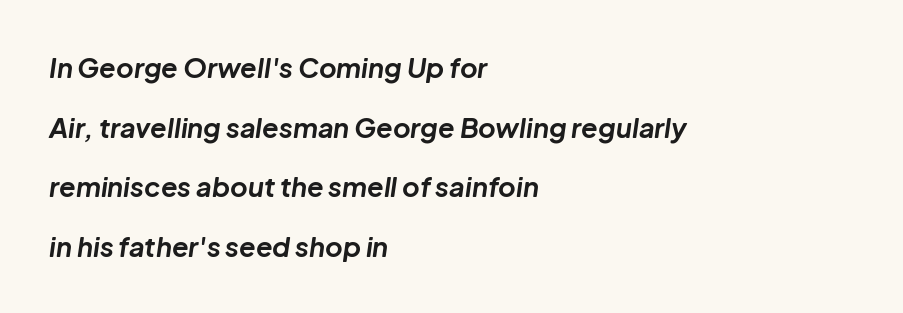
Q: Is the text bold? A: Yes.
Q: Is the text italic (slanted)? A: Yes, it leans right by about 8 degrees.
Q: Is the text underlined? A: No.
Q: How is the paragraph aligned? A: Left-aligned.
Q: Is the spacing between letters normal or unusually wide? A: Normal.
Q: Is the spacing between lines tight, normal or loose? A: Loose.
